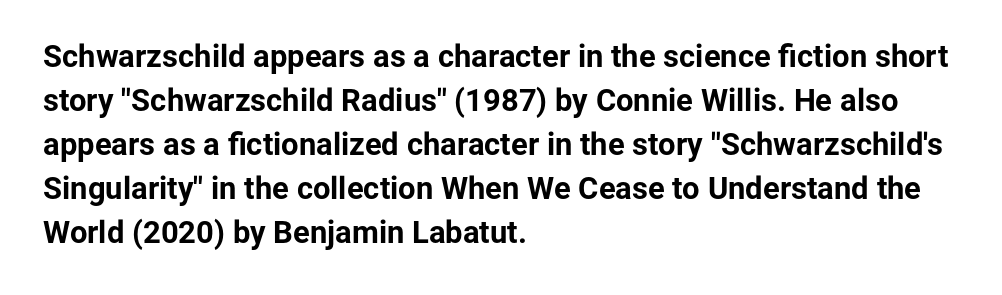
The image shows 31 px bold sans-serif type, upright; set left-aligned, normal line spacing (1.42x), normal letter spacing, not underlined; low stroke contrast and a medium x-height.
